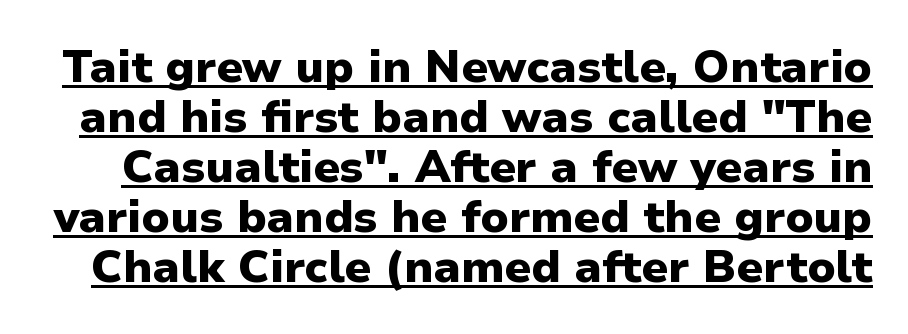
Q: Is the text bold? A: Yes.
Q: Is the text italic (slanted)? A: No, it is upright.
Q: Is the typeface a serif or a sans-serif typeface? A: Sans-serif.
Q: Is the text underlined? A: Yes.
Q: Is the spacing between letters normal or unusually wide? A: Normal.
Q: Is the spacing between lines tight, normal or loose? A: Tight.
Q: Width (condensed, normal, or wide)? A: Normal.
Q: Stroke contrast? A: Low.
Q: x-height? A: Medium.
Q: Monospaced? A: No.
